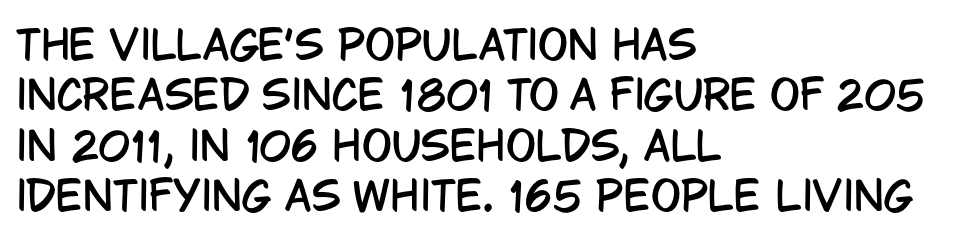
The image shows 40 px condensed sans-serif type, upright; set left-aligned, normal line spacing (1.26x), normal letter spacing, not underlined; low stroke contrast and a large x-height.
